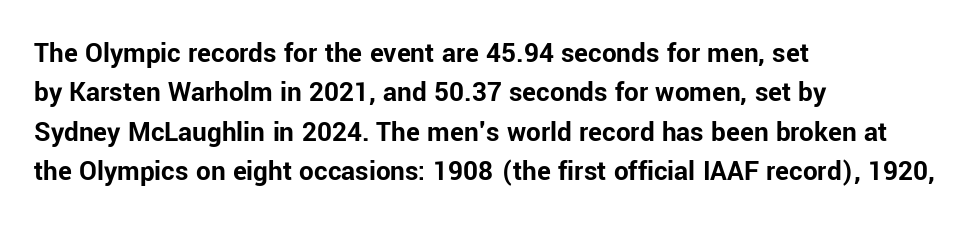
Ordinary non-slanted type is in use. A bare baseline throughout the passage. You could not count columns in this text — the font is proportionally spaced. The letters carry no serifs — their stems end cleanly without finishing strokes. Heavy, bold letterforms. Leading: standard.
